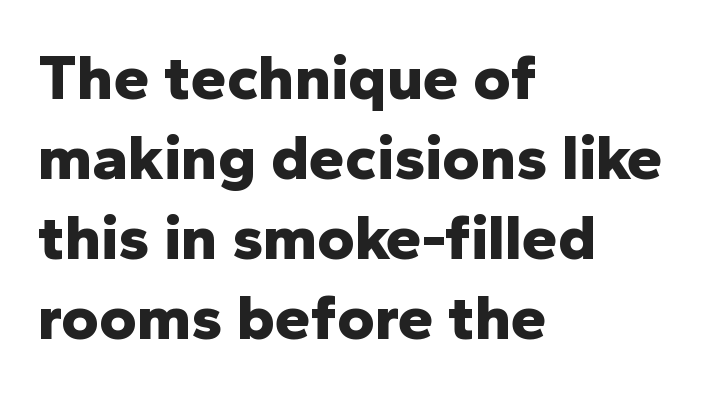
The image shows 64 px bold sans-serif type, upright; set left-aligned, normal line spacing (1.25x), normal letter spacing, not underlined; low stroke contrast and a medium x-height.
